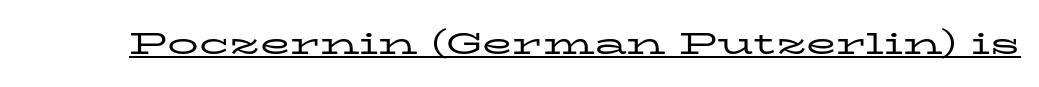
Q: Is the text bold? A: No.
Q: Is the text italic (slanted)? A: No, it is upright.
Q: Is the typeface a serif or a sans-serif typeface? A: Serif.
Q: Is the text underlined? A: Yes.
Q: Is the spacing between letters normal or unusually wide? A: Normal.
Q: Width (condensed, normal, or wide)? A: Wide.
Q: Stroke contrast? A: Low.
Q: x-height? A: Medium.
Q: Monospaced? A: No.
